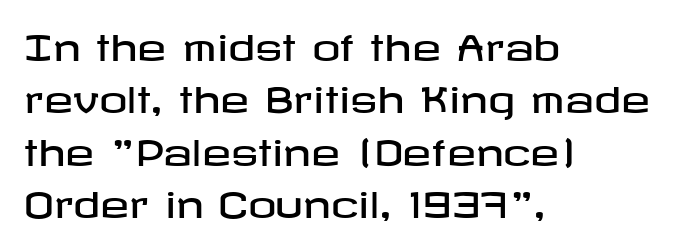
{"serif": "no", "italic": "no", "width": "wide", "stroke_contrast": "low", "x_height": "medium", "underline": "no", "align": "left", "line_spacing": "normal", "line_spacing_ratio": 1.5, "letter_spacing": "normal", "letter_spacing_em": 0.0, "glyph_px": 35}
